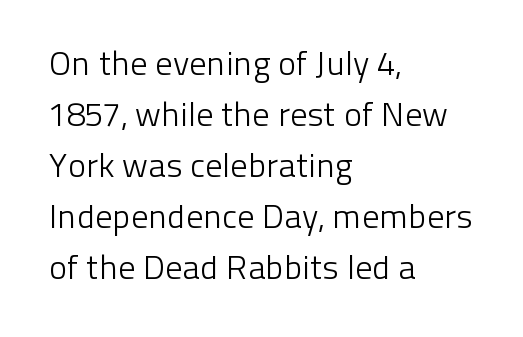
{"serif": "no", "italic": "no", "bold": "no", "weight": "light", "width": "normal", "stroke_contrast": "low", "x_height": "medium", "monospaced": "no", "underline": "no", "align": "left", "line_spacing": "normal", "line_spacing_ratio": 1.5, "letter_spacing": "normal", "letter_spacing_em": 0.0, "glyph_px": 34}
